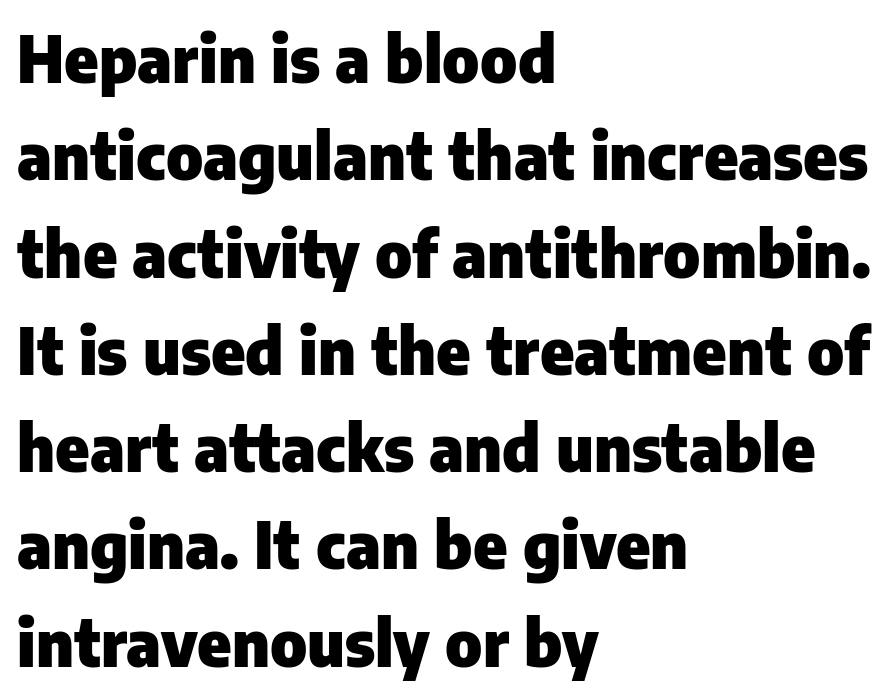
Teacher's note: observe the even left margin — that is flush-left alignment. This sample uses an upright cut, with every glyph sitting square on the baseline. Summary of weight: heavy, a full bold. A typesetter would call this proportional, since set widths differ per character. The passage shown stacks its lines at a standard gap. Note: no serifs on the glyphs.
